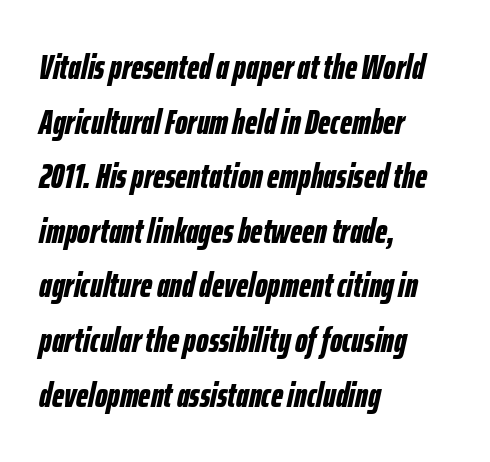
These lines are rendered in a variable-pitch font. What stands out about the letter spacing? Nothing — it is the standard amount. In CSS terms this would be text-align: left. Looking at the ascenders, they clearly lean. Each glyph is drawn with heavy, bold strokes.
